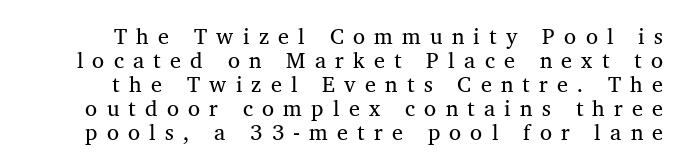
{"italic": "no", "bold": "no", "underline": "no", "line_spacing": "tight", "line_spacing_ratio": 1.09, "letter_spacing": "wide", "letter_spacing_em": 0.42, "glyph_px": 22}
